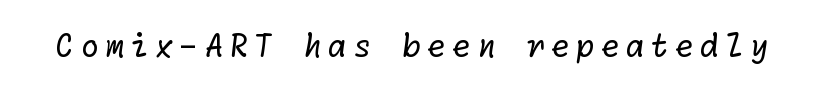
Q: Is the text bold? A: No.
Q: Is the typeface a serif or a sans-serif typeface? A: Sans-serif.
Q: Is the text underlined? A: No.
Q: Width (condensed, normal, or wide)? A: Normal.
Q: Stroke contrast? A: Low.
Q: x-height? A: Medium.
